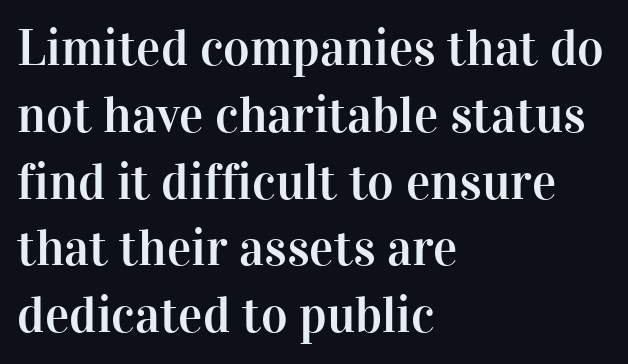
Q: Is the text italic (slanted)? A: No, it is upright.
Q: Is the typeface a serif or a sans-serif typeface? A: Serif.
Q: Is the text underlined? A: No.
Q: How is the paragraph aligned? A: Left-aligned.
Q: Is the spacing between letters normal or unusually wide? A: Normal.
Q: Is the spacing between lines tight, normal or loose? A: Normal.
Q: Width (condensed, normal, or wide)? A: Normal.
Q: Stroke contrast? A: High.
Q: x-height? A: Medium.
Q: Monospaced? A: No.
